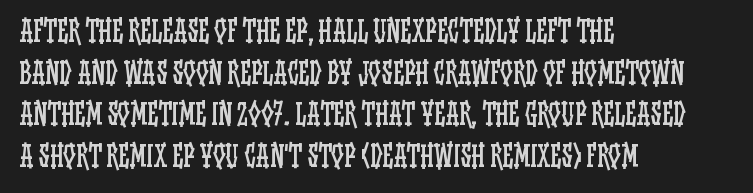
Q: Is the text bold? A: No.
Q: Is the text italic (slanted)? A: No, it is upright.
Q: Is the text underlined? A: No.
Q: How is the paragraph aligned? A: Left-aligned.
Q: Is the spacing between letters normal or unusually wide? A: Normal.
Q: Is the spacing between lines tight, normal or loose? A: Normal.
Q: Width (condensed, normal, or wide)? A: Condensed.
Q: Stroke contrast? A: Low.
Q: x-height? A: Large.
Q: Monospaced? A: No.
